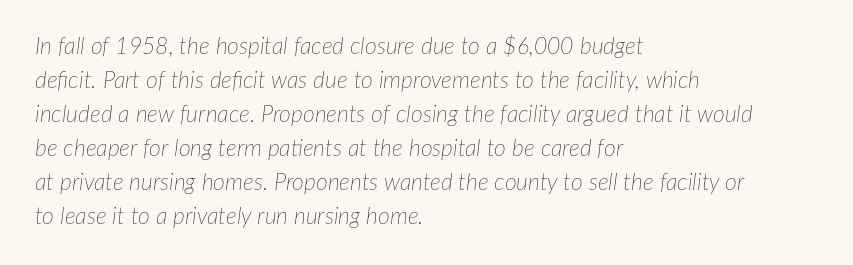
Descender tails drop into unmarked territory. Letter spacing: default. Compared with typical paragraphs, the rows here are spaced about the same. A classic flush-left, rag-right setting is used for this passage. It's the slanting kind of type. Is the stroke heavy? The answer is a plain regular-or-lighter.
